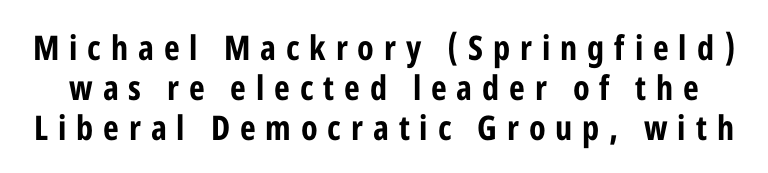
The image shows 34 px bold, condensed sans-serif type, upright; set line spacing 1.17x, unusually wide letter spacing (+0.29 em), not underlined; low stroke contrast and a medium x-height.
